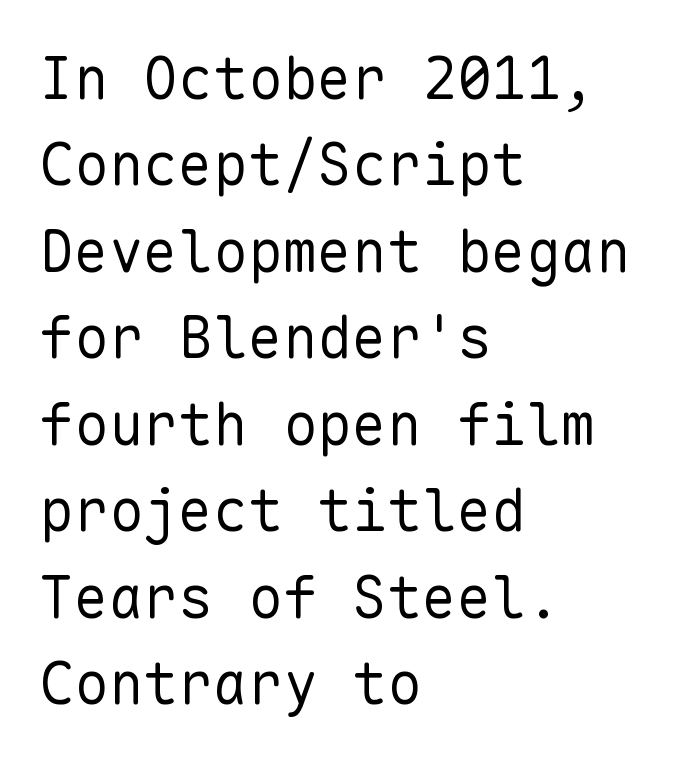
{"serif": "no", "italic": "no", "bold": "no", "weight": "regular", "width": "normal", "stroke_contrast": "low", "x_height": "medium", "monospaced": "yes", "underline": "no", "align": "left", "line_spacing": "normal", "line_spacing_ratio": 1.49, "letter_spacing": "normal", "letter_spacing_em": 0.0, "glyph_px": 58}
